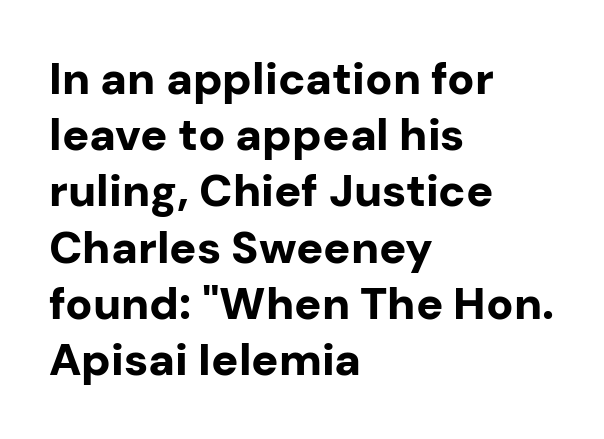
The image shows 45 px bold sans-serif type, upright; set left-aligned, normal line spacing (1.25x), normal letter spacing, not underlined; low stroke contrast and a medium x-height.
